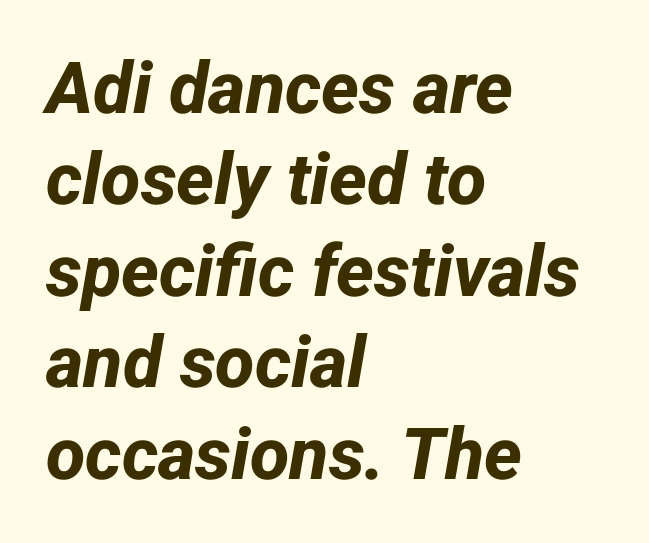
The image shows 72 px bold sans-serif type; set left-aligned, normal line spacing (1.27x), normal letter spacing, not underlined; low stroke contrast and a medium x-height.
